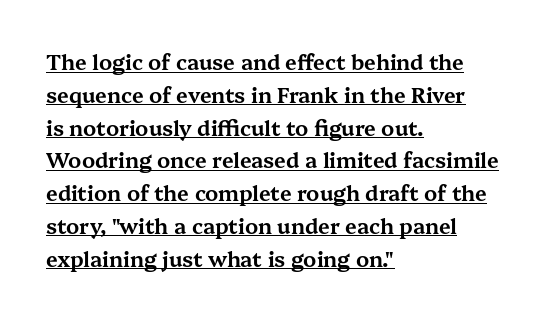
The image shows 21 px text type, upright; set left-aligned, normal line spacing (1.56x), normal letter spacing, underlined.
